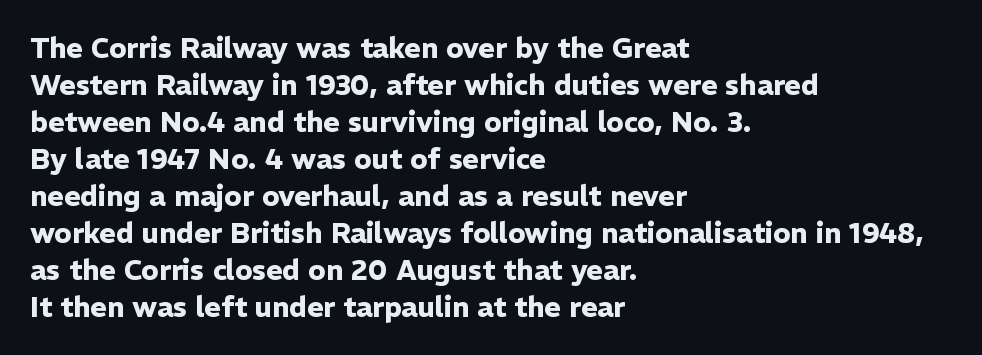
Q: Is the text bold? A: Yes.
Q: Is the text italic (slanted)? A: No, it is upright.
Q: Is the typeface a serif or a sans-serif typeface? A: Sans-serif.
Q: Is the text underlined? A: No.
Q: How is the paragraph aligned? A: Left-aligned.
Q: Is the spacing between letters normal or unusually wide? A: Normal.
Q: Is the spacing between lines tight, normal or loose? A: Normal.
Q: Width (condensed, normal, or wide)? A: Normal.
Q: Stroke contrast? A: Low.
Q: x-height? A: Medium.
Q: Monospaced? A: No.
